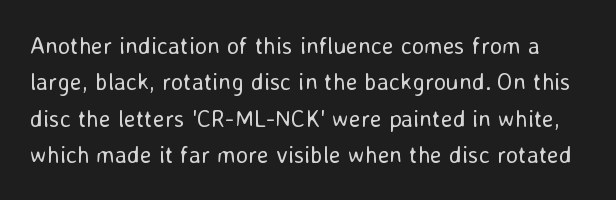
The line-height multiplier appears to be the usual default. Notice how the stems are strictly vertical — no italics here. Does extra space separate the letters? No, they use regular spacing. Nothing heavy about these letters — not bold at all. Beneath every word, the page is bare.
